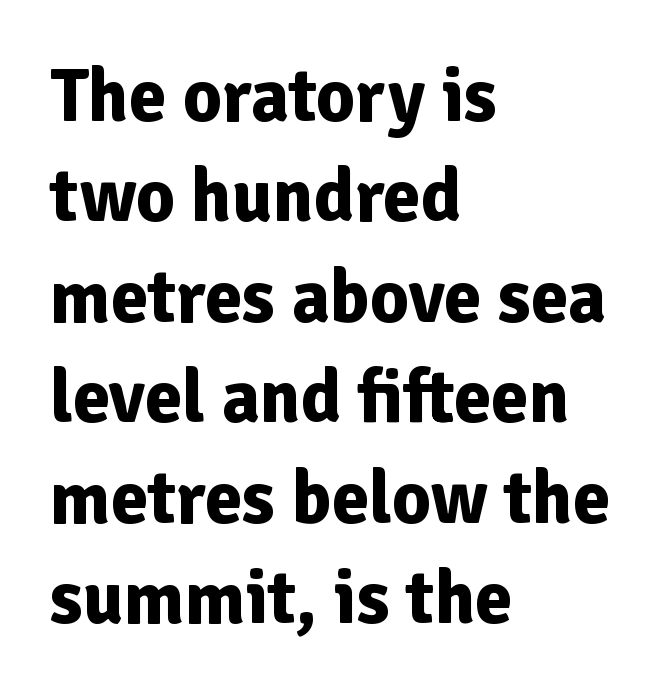
Q: Is the text bold? A: Yes.
Q: Is the text italic (slanted)? A: No, it is upright.
Q: Is the typeface a serif or a sans-serif typeface? A: Sans-serif.
Q: Is the text underlined? A: No.
Q: How is the paragraph aligned? A: Left-aligned.
Q: Is the spacing between letters normal or unusually wide? A: Normal.
Q: Is the spacing between lines tight, normal or loose? A: Normal.
Q: Width (condensed, normal, or wide)? A: Normal.
Q: Stroke contrast? A: Low.
Q: x-height? A: Medium.
Q: Monospaced? A: No.
